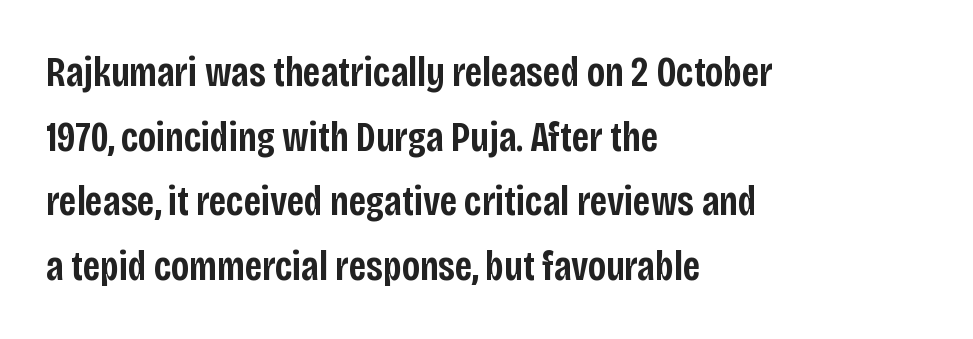
Q: Is the text bold? A: Semi-bold.
Q: Is the text italic (slanted)? A: No, it is upright.
Q: Is the typeface a serif or a sans-serif typeface? A: Sans-serif.
Q: Is the text underlined? A: No.
Q: How is the paragraph aligned? A: Left-aligned.
Q: Is the spacing between letters normal or unusually wide? A: Normal.
Q: Is the spacing between lines tight, normal or loose? A: Normal.
Q: Width (condensed, normal, or wide)? A: Condensed.
Q: Stroke contrast? A: Low.
Q: x-height? A: Large.
Q: Monospaced? A: No.
